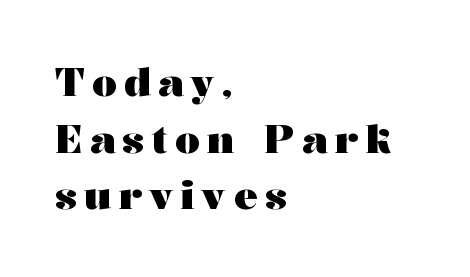
The image shows 39 px heavy, wide serif type, upright; set left-aligned, normal line spacing (1.45x), not underlined; medium stroke contrast and a medium x-height.
